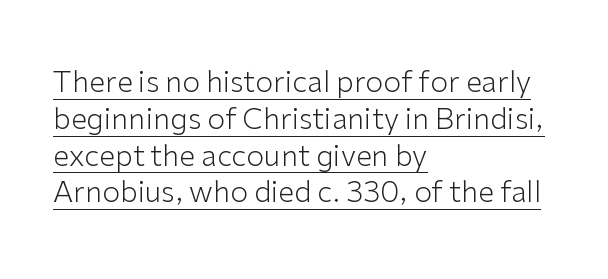
{"serif": "no", "italic": "no", "bold": "no", "weight": "light", "width": "normal", "stroke_contrast": "low", "x_height": "medium", "monospaced": "no", "underline": "yes", "align": "left", "line_spacing": "normal", "line_spacing_ratio": 1.27, "letter_spacing": "normal", "letter_spacing_em": 0.0, "glyph_px": 29}
